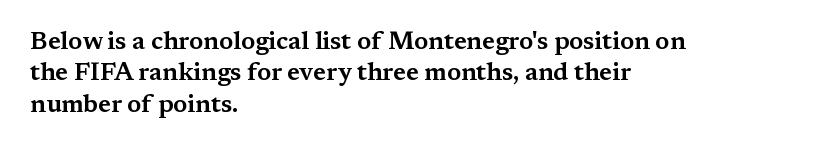
The image shows 25 px text type, upright; set left-aligned, normal line spacing (1.26x), normal letter spacing, not underlined.
